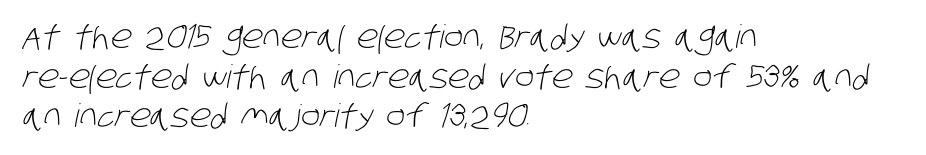
Q: Is the text bold? A: No.
Q: Is the typeface a serif or a sans-serif typeface? A: Sans-serif.
Q: Is the text underlined? A: No.
Q: How is the paragraph aligned? A: Left-aligned.
Q: Is the spacing between letters normal or unusually wide? A: Normal.
Q: Width (condensed, normal, or wide)? A: Condensed.
Q: Stroke contrast? A: Low.
Q: x-height? A: Large.
Q: Monospaced? A: No.
